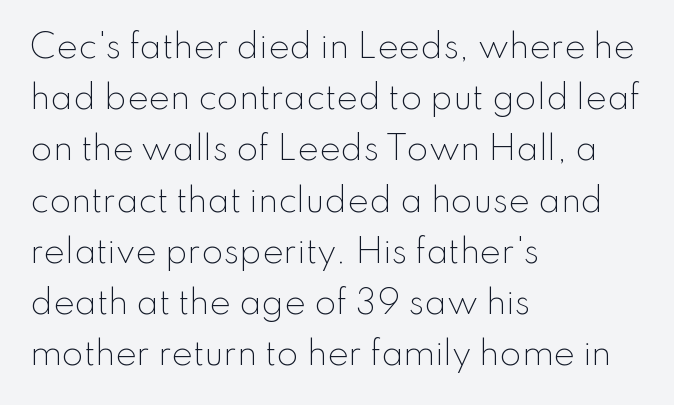
The image shows 32 px light sans-serif type, upright; set left-aligned, normal line spacing (1.6x), normal letter spacing, not underlined; low stroke contrast and a small x-height.
